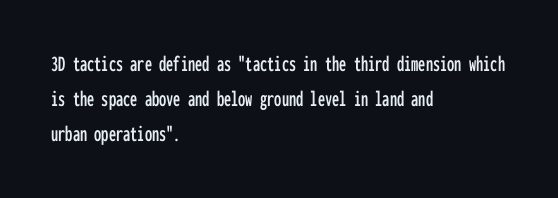
Q: Is the text italic (slanted)? A: No, it is upright.
Q: Is the text underlined? A: No.
Q: How is the paragraph aligned? A: Left-aligned.
Q: Is the spacing between letters normal or unusually wide? A: Normal.
Q: Is the spacing between lines tight, normal or loose? A: Normal.
